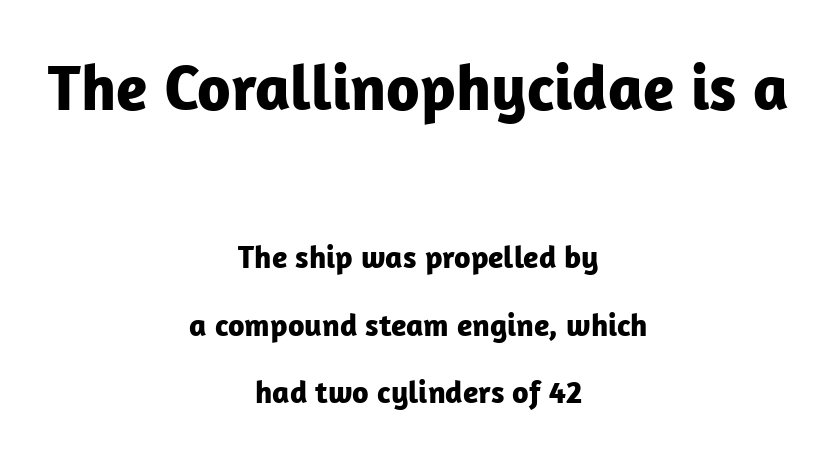
The image shows 65 px bold sans-serif type, upright; set centered, loose line spacing (2.12x), normal letter spacing, not underlined; the first (top) block is 2.03x larger; low stroke contrast and a medium x-height.
